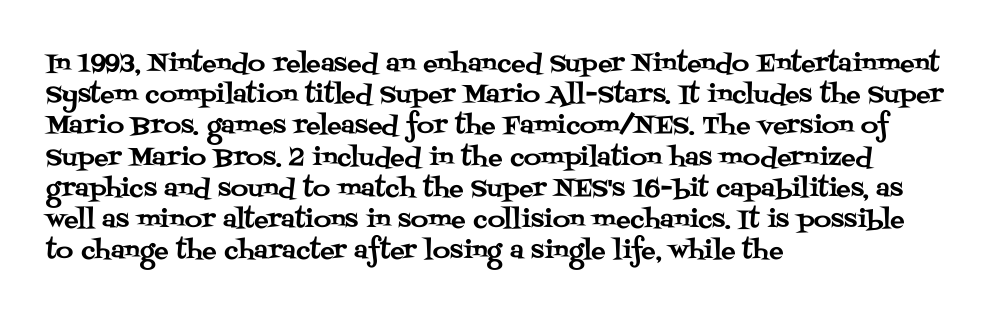
Q: Is the text italic (slanted)? A: No, it is upright.
Q: Is the text underlined? A: No.
Q: How is the paragraph aligned? A: Left-aligned.
Q: Is the spacing between letters normal or unusually wide? A: Normal.
Q: Is the spacing between lines tight, normal or loose? A: Normal.
